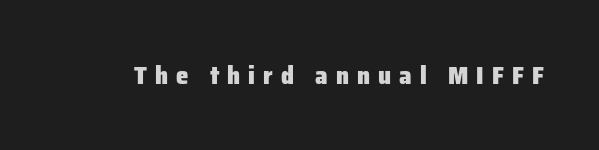
The type is letterspaced generously, with wide tracking. The axis of the letterforms is exactly vertical. Quick note: underline off. These words are printed bold, with thick strokes throughout.
